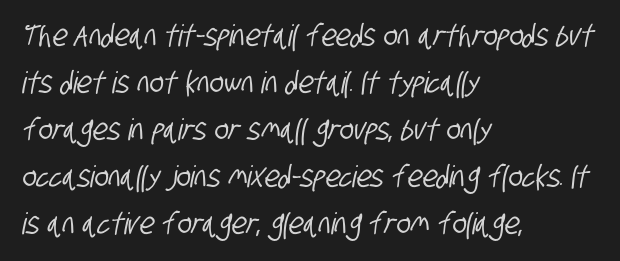
The image shows 30 px condensed sans-serif type; set left-aligned, normal line spacing (1.57x), normal letter spacing, not underlined; low stroke contrast and a large x-height.
